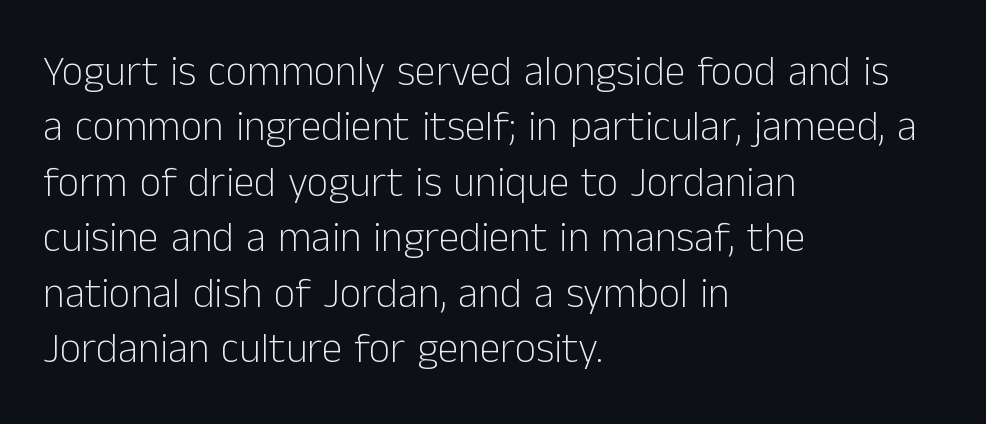
The image shows 42 px light sans-serif type, upright; set left-aligned, normal line spacing (1.32x), normal letter spacing, not underlined; low stroke contrast and a medium x-height.
